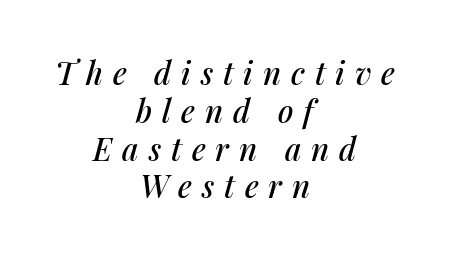
Loose tracking; the words dissolve into strings of separated letters. The zone under the glyphs is completely vacant. Would a proofreader flag this as italicized? Yes. Leftover space on each line is divided equally before and after the words.
